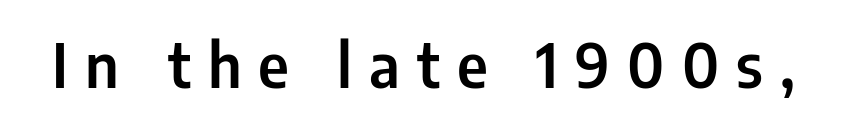
Q: Is the text italic (slanted)? A: No, it is upright.
Q: Is the typeface a serif or a sans-serif typeface? A: Sans-serif.
Q: Is the text underlined? A: No.
Q: Is the spacing between letters normal or unusually wide? A: Unusually wide.
Q: Width (condensed, normal, or wide)? A: Condensed.
Q: Stroke contrast? A: Low.
Q: x-height? A: Medium.
Q: Monospaced? A: No.
